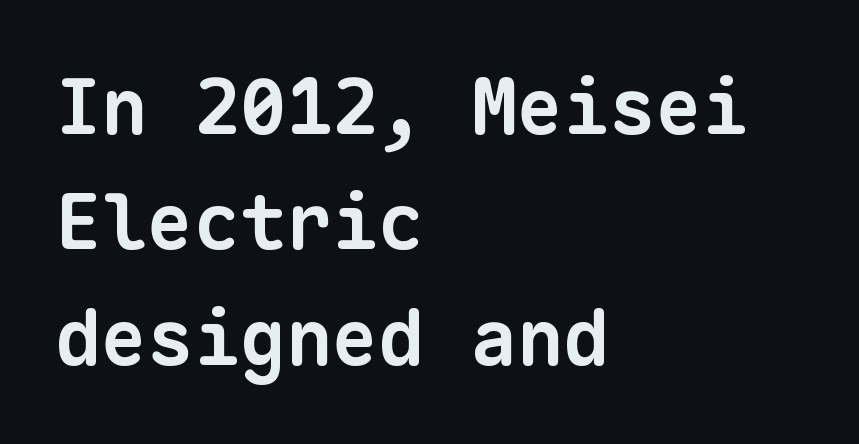
Look at the bottom of the vertical strokes: they stop flat, with no serifs. Summary of weight: heavy, a full bold. Alignment: flush left. Every character here occupies the same horizontal width, giving the sample a typewriter-like rhythm. Beneath every word, the page is bare. Short note: letters normally spaced.
